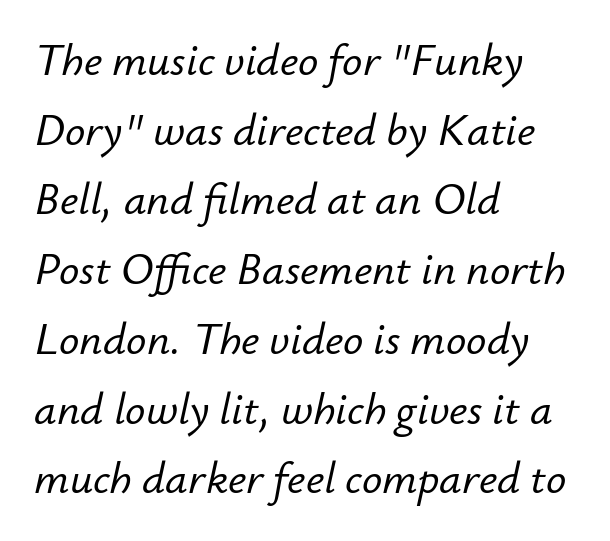
The image shows 45 px text type, italic (leaning right); set left-aligned, normal line spacing (1.55x), normal letter spacing, not underlined; low stroke contrast and a small x-height.
